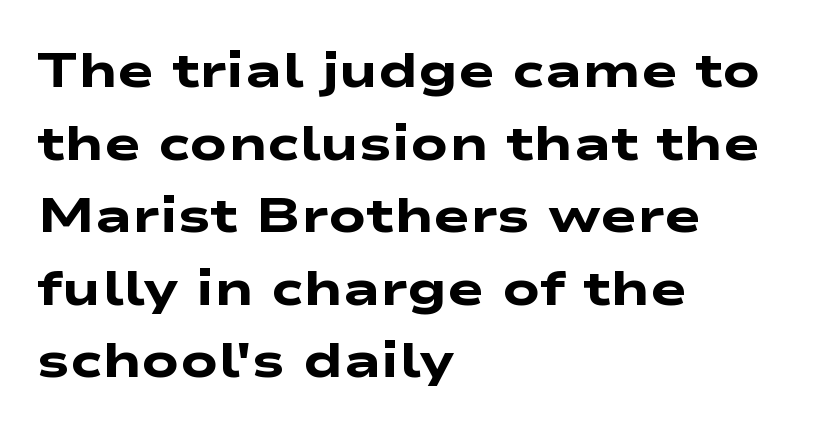
{"serif": "no", "bold": "yes", "weight": "heavy", "width": "wide", "stroke_contrast": "low", "x_height": "medium", "monospaced": "no", "underline": "no", "align": "left", "line_spacing": "normal", "line_spacing_ratio": 1.48, "letter_spacing": "normal", "letter_spacing_em": 0.0, "glyph_px": 49}
